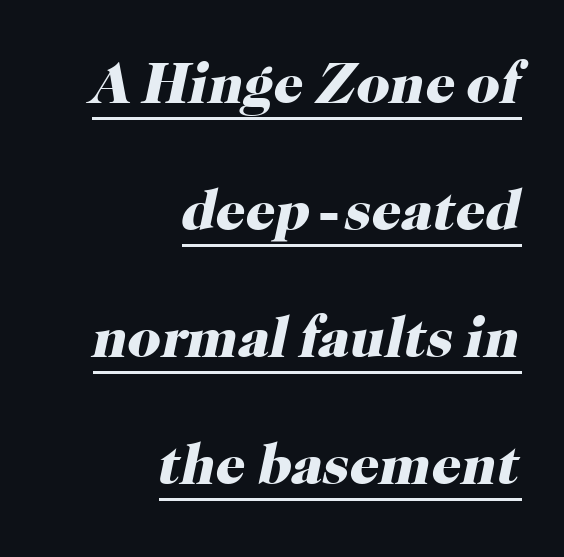
{"serif": "yes", "italic": "yes", "lean": "right", "slant_degrees": 12, "bold": "yes", "weight": "heavy", "width": "normal", "stroke_contrast": "high", "x_height": "medium", "monospaced": "no", "underline": "yes", "align": "right", "line_spacing": "loose", "line_spacing_ratio": 2.19, "letter_spacing": "normal", "letter_spacing_em": 0.0, "glyph_px": 58}
